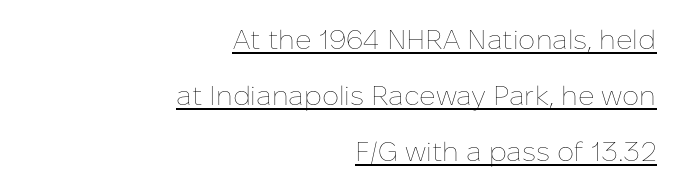
The image shows 27 px text type, upright; set right-aligned, loose line spacing (2.07x), normal letter spacing, underlined.
